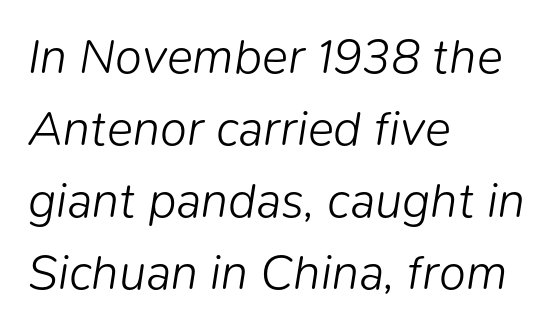
The image shows 49 px light type, italic (leaning right); set left-aligned, normal line spacing (1.47x), normal letter spacing, not underlined; low stroke contrast and a medium x-height.
